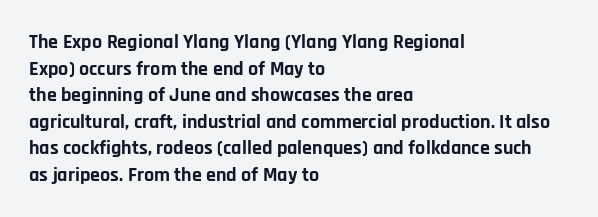
{"italic": "no", "bold": "yes", "underline": "no", "align": "left", "line_spacing": "normal", "line_spacing_ratio": 1.33, "letter_spacing": "normal", "letter_spacing_em": 0.0, "glyph_px": 20}
